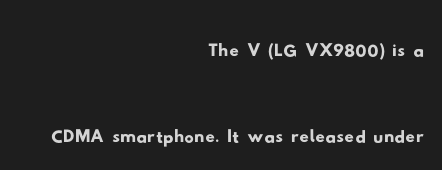
The gaps between neighbouring characters are ordinary and unremarkable. Character widths vary here, with narrow letters taking less room than wide ones. I'd call this a sans setting — the letters go barefoot. One-word summary of the alignment: right. Bare-footed words on every line.
